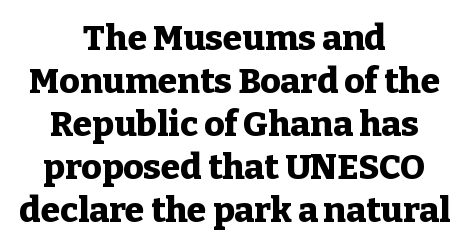
The image shows 35 px heavy serif type, upright; set centered, line spacing 1.23x, normal letter spacing, not underlined; low stroke contrast and a medium x-height.
